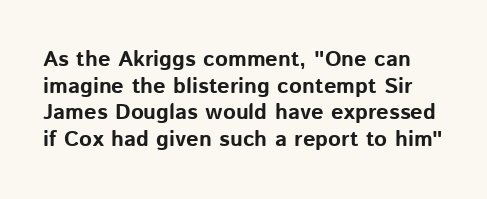
{"italic": "no", "bold": "yes", "underline": "no", "line_spacing_ratio": 1.21, "letter_spacing": "normal", "letter_spacing_em": 0.0, "glyph_px": 22}
